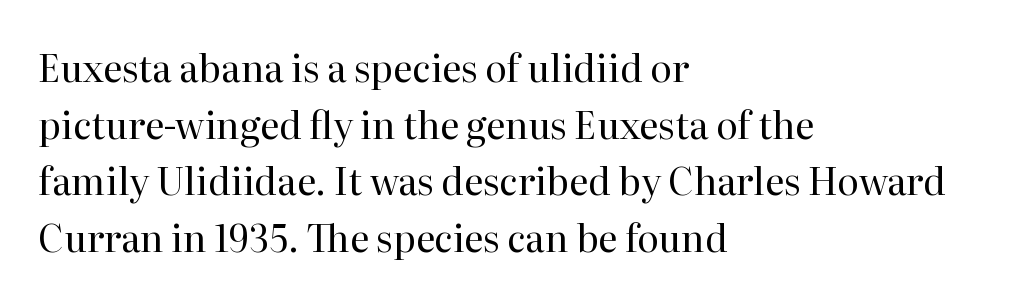
The image shows 37 px regular-weight serif type, upright; set left-aligned, normal line spacing (1.53x), normal letter spacing, not underlined; high stroke contrast and a medium x-height.
